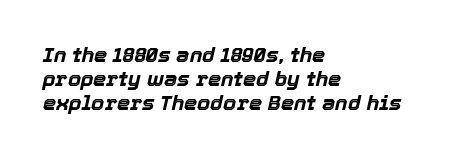
The image shows 21 px bold type, italic (leaning right); set left-aligned, tight line spacing (1.15x), normal letter spacing, not underlined.
